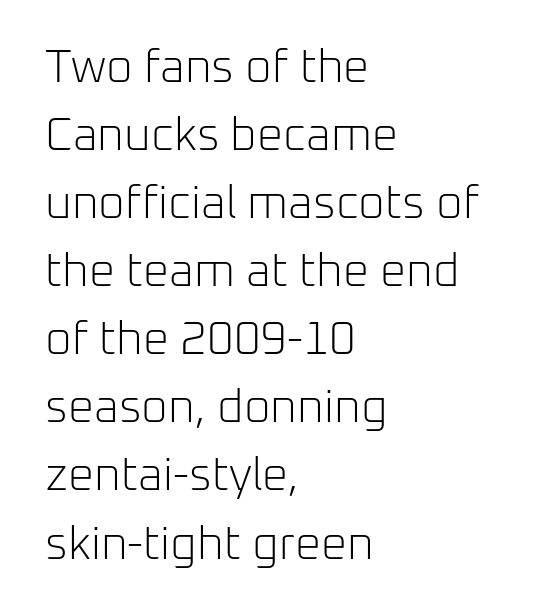
{"serif": "no", "italic": "no", "bold": "no", "weight": "light", "width": "normal", "stroke_contrast": "low", "x_height": "medium", "monospaced": "no", "underline": "no", "align": "left", "line_spacing": "normal", "line_spacing_ratio": 1.48, "letter_spacing": "normal", "letter_spacing_em": 0.0, "glyph_px": 46}
